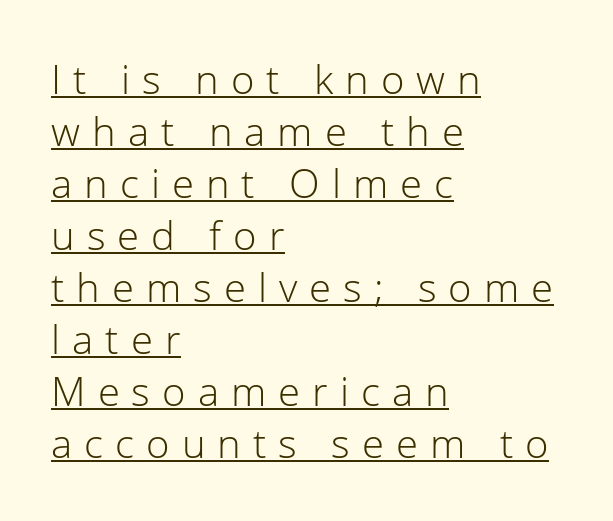
{"serif": "no", "italic": "no", "bold": "no", "weight": "light", "width": "normal", "stroke_contrast": "low", "x_height": "medium", "monospaced": "no", "underline": "yes", "align": "left", "line_spacing": "normal", "line_spacing_ratio": 1.3, "letter_spacing": "wide", "letter_spacing_em": 0.3, "glyph_px": 40}
